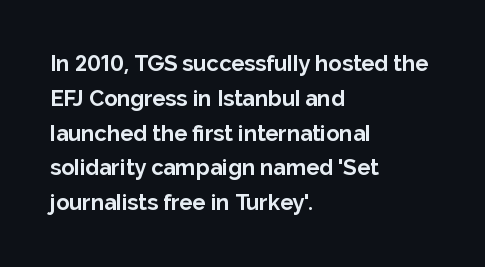
One-word summary of the alignment: left. Characters remain perfectly vertical along every line. Words float on clear page, feet unadorned. Look at the tracking — it's just the regular setting, nothing added.
